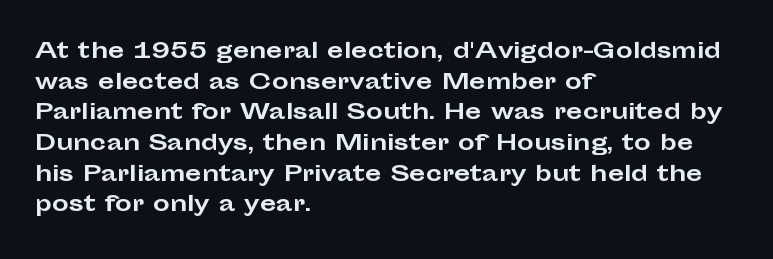
The image shows 21 px bold type, upright; set left-aligned, normal line spacing (1.46x), normal letter spacing, not underlined.
